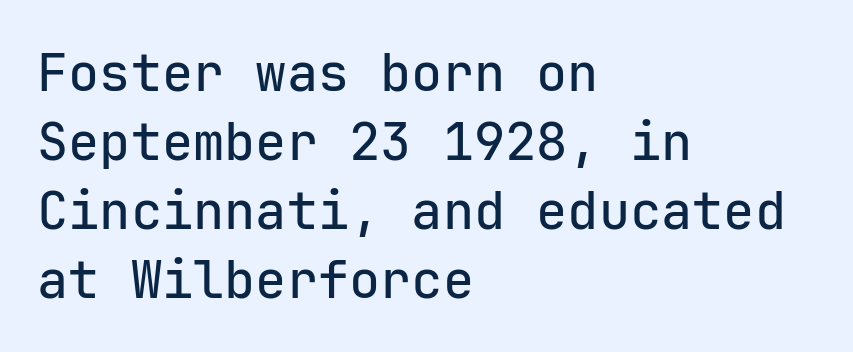
{"serif": "no", "italic": "no", "width": "normal", "stroke_contrast": "low", "x_height": "medium", "monospaced": "yes", "underline": "no", "align": "left", "line_spacing": "normal", "line_spacing_ratio": 1.33, "letter_spacing": "normal", "letter_spacing_em": 0.0, "glyph_px": 52}
